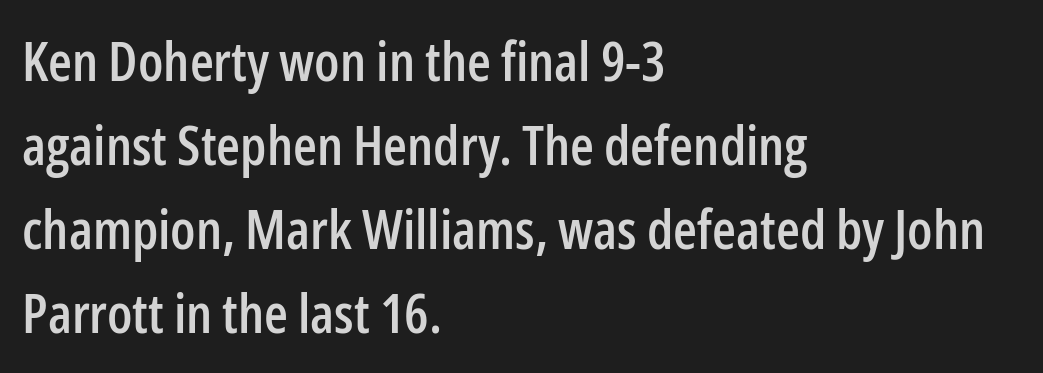
The face used here is proportionally spaced, like ordinary book or web type. The typesetter chose a ragged-right arrangement here. Every stem runs plumb, perpendicular to the baseline. Serifs: no, the terminals of the letterforms are clean. Students, observe: this is what conventionally led text looks like.
